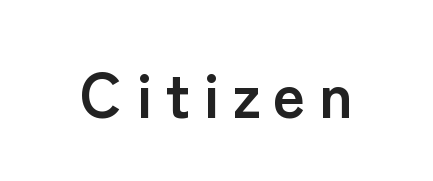
Q: Is the text bold? A: Yes.
Q: Is the text italic (slanted)? A: No, it is upright.
Q: Is the typeface a serif or a sans-serif typeface? A: Sans-serif.
Q: Is the text underlined? A: No.
Q: Is the spacing between letters normal or unusually wide? A: Unusually wide.
Q: Width (condensed, normal, or wide)? A: Normal.
Q: Stroke contrast? A: Low.
Q: x-height? A: Medium.
Q: Monospaced? A: No.
